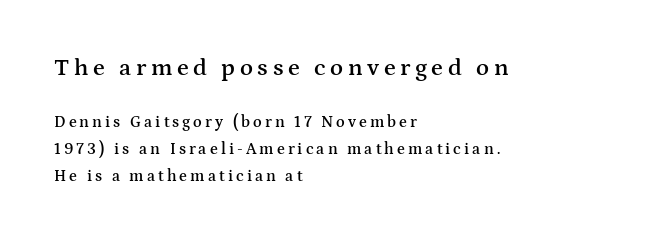
Nobody drew a line under any word here. Summary of weight: moderately heavy, a semibold. Block one is the big one; block two sits smaller underneath. A normal amount of white space separates one row of letters from the next. Nope, not italic — everything's standing straight. Which margin do the lines hug? The left one — the right edge is uneven.
